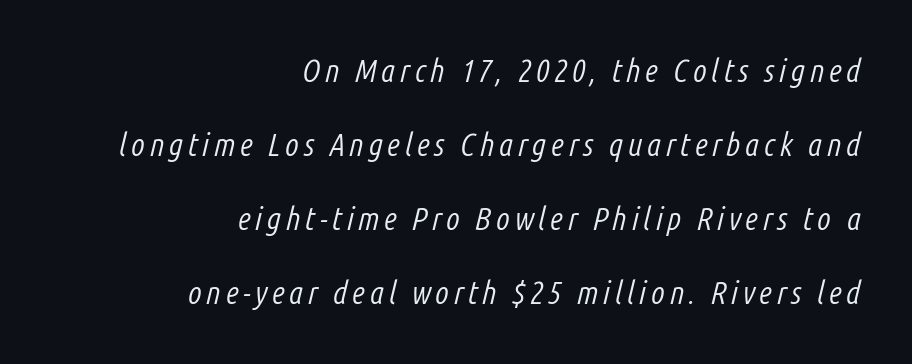
{"italic": "yes", "lean": "right", "slant_degrees": 14, "bold": "no", "weight": "light", "width": "condensed", "stroke_contrast": "low", "x_height": "medium", "monospaced": "no", "underline": "no", "align": "right", "line_spacing": "loose", "line_spacing_ratio": 2.31, "glyph_px": 32}
